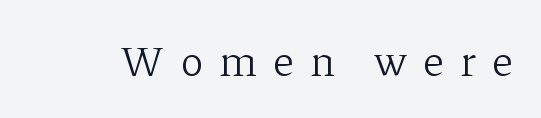
The passage shown has open, widely tracked lettering throughout. Unmarked baselines from the first word to the last. Little horizontal feet cap the strokes, marking this as serif type. The rendering uses natural spacing where letterforms have individual widths. Each stroke keeps to a modest, everyday thickness or less. It's the straight-up-and-down kind of type.
